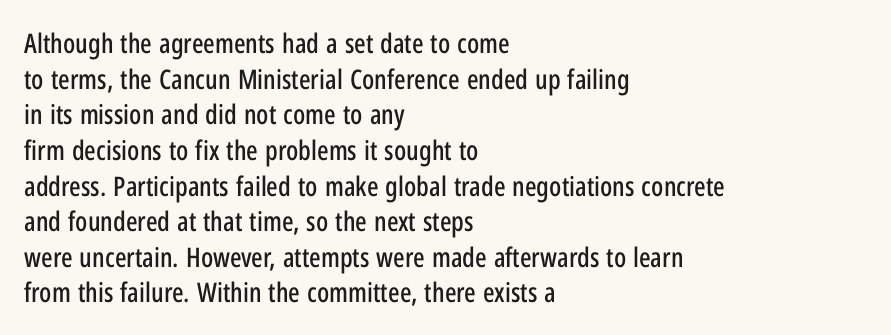
{"italic": "no", "underline": "no", "align": "left", "line_spacing": "normal", "line_spacing_ratio": 1.32, "letter_spacing": "normal", "letter_spacing_em": 0.0, "glyph_px": 27}
